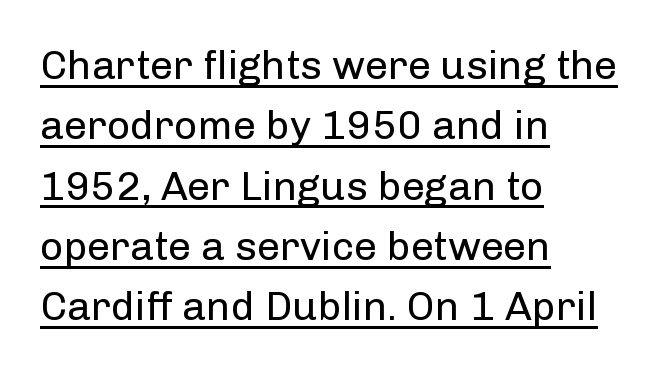
{"serif": "no", "italic": "no", "bold": "no", "weight": "regular", "width": "normal", "stroke_contrast": "low", "x_height": "medium", "monospaced": "no", "underline": "yes", "align": "left", "line_spacing": "normal", "line_spacing_ratio": 1.47, "letter_spacing": "normal", "letter_spacing_em": 0.0, "glyph_px": 41}
